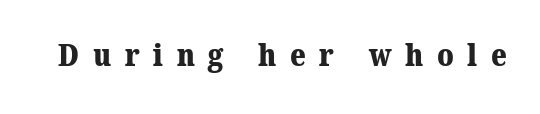
The image shows 30 px heavy serif type; set unusually wide letter spacing (+0.45 em), not underlined; medium stroke contrast and a medium x-height.
